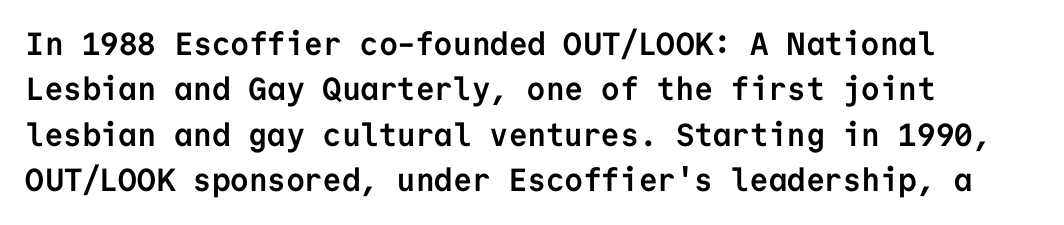
Q: Is the text bold? A: Yes.
Q: Is the text italic (slanted)? A: No, it is upright.
Q: Is the typeface a serif or a sans-serif typeface? A: Sans-serif.
Q: Is the text underlined? A: No.
Q: How is the paragraph aligned? A: Left-aligned.
Q: Is the spacing between letters normal or unusually wide? A: Normal.
Q: Is the spacing between lines tight, normal or loose? A: Normal.
Q: Width (condensed, normal, or wide)? A: Normal.
Q: Stroke contrast? A: Low.
Q: x-height? A: Medium.
Q: Monospaced? A: Yes.
